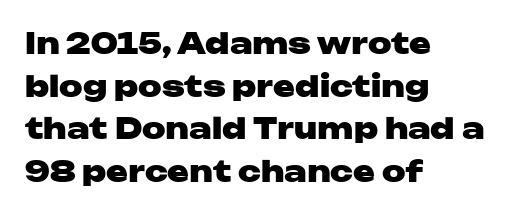
Q: Is the text bold? A: Yes.
Q: Is the text italic (slanted)? A: No, it is upright.
Q: Is the typeface a serif or a sans-serif typeface? A: Sans-serif.
Q: Is the text underlined? A: No.
Q: How is the paragraph aligned? A: Left-aligned.
Q: Is the spacing between letters normal or unusually wide? A: Normal.
Q: Is the spacing between lines tight, normal or loose? A: Normal.
Q: Width (condensed, normal, or wide)? A: Wide.
Q: Stroke contrast? A: Low.
Q: x-height? A: Medium.
Q: Monospaced? A: No.
